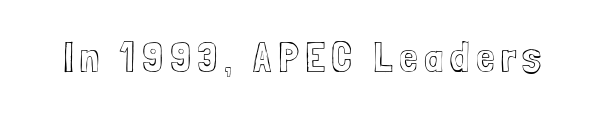
The face used here is proportionally spaced, like ordinary book or web type. Posture: straight, roman, zero tilt. Honestly, there is no underline to notice here at all.
